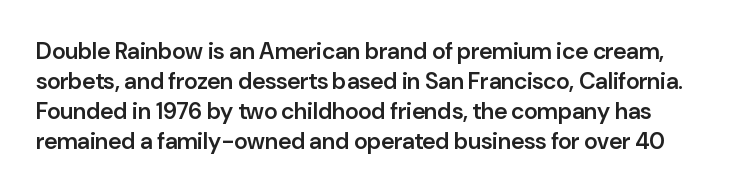
The image shows 23 px text type, upright; set normal line spacing (1.31x), normal letter spacing, not underlined.
